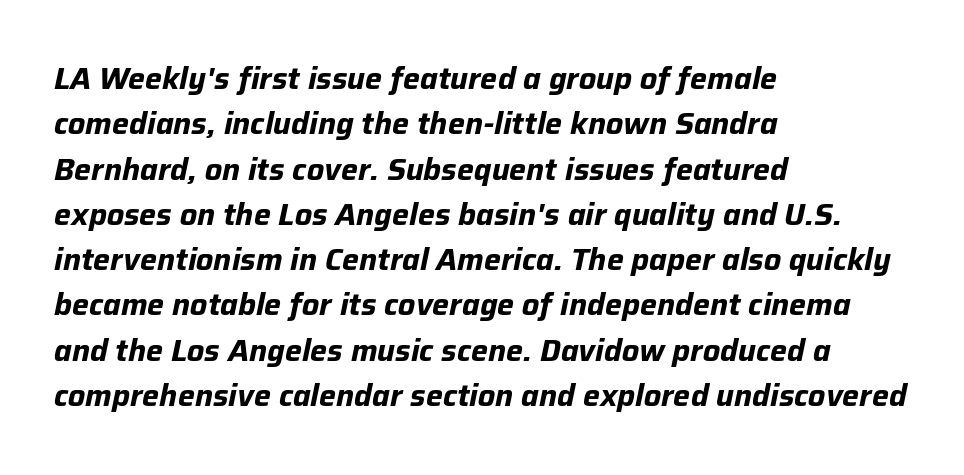
Q: Is the text bold? A: Yes.
Q: Is the text italic (slanted)? A: Yes, it leans right by about 12 degrees.
Q: Is the text underlined? A: No.
Q: How is the paragraph aligned? A: Left-aligned.
Q: Is the spacing between letters normal or unusually wide? A: Normal.
Q: Is the spacing between lines tight, normal or loose? A: Normal.
Q: Width (condensed, normal, or wide)? A: Normal.
Q: Stroke contrast? A: Low.
Q: x-height? A: Medium.
Q: Monospaced? A: No.
